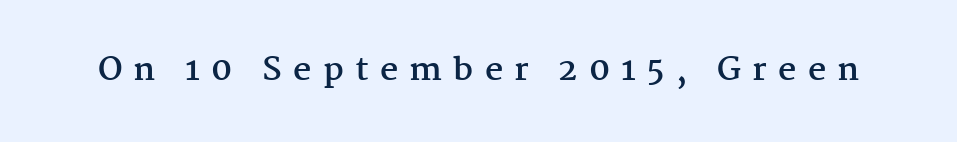
{"serif": "yes", "italic": "no", "bold": "yes", "weight": "semibold", "width": "normal", "stroke_contrast": "medium", "x_height": "medium", "monospaced": "no", "underline": "no", "letter_spacing": "wide", "letter_spacing_em": 0.35, "glyph_px": 32}
